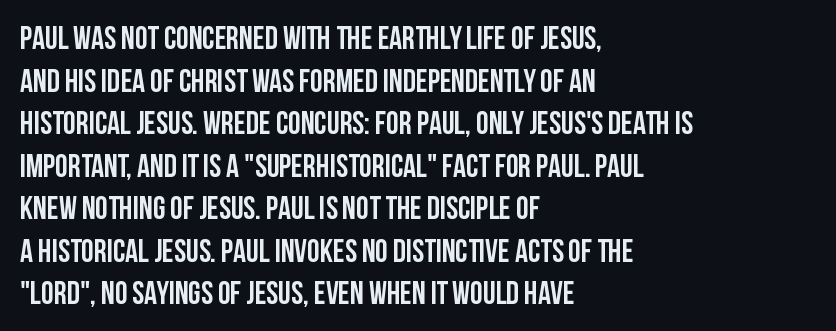
{"serif": "no", "italic": "no", "bold": "yes", "weight": "semibold", "width": "condensed", "stroke_contrast": "low", "x_height": "large", "monospaced": "no", "underline": "no", "align": "left", "line_spacing": "normal", "line_spacing_ratio": 1.33, "letter_spacing": "normal", "letter_spacing_em": 0.0, "glyph_px": 32}
